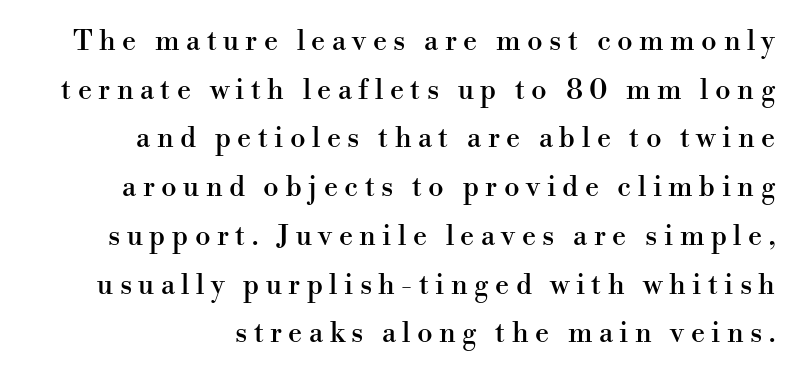
Style check: upright. You could not count columns in this text — the font is proportionally spaced. The passage shown is typeset with a serif family. Clear beneath every line of the passage. These lines have a slow, spaced-out rhythm from letter to letter.
